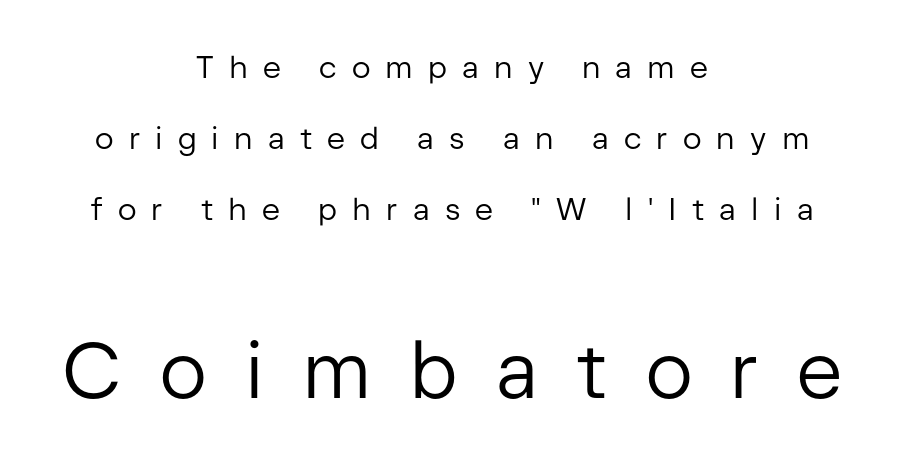
The passage is arranged like a title page — every line centered. Baseline-to-baseline distance is far greater than the letter height. A student would notice the bottom passage is typeset larger than what precedes it. When letters stand straight like this, we call the style roman or upright. The baseline area is clear. The letters advance in unequal steps, a hallmark of proportional type.
